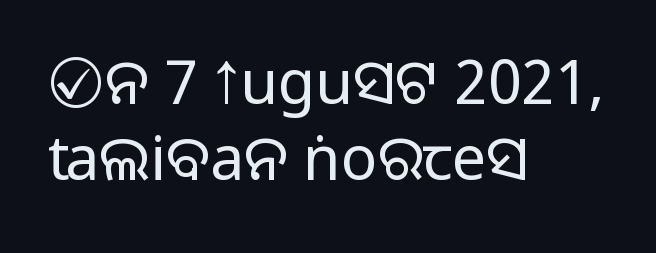
The image shows 61 px sans-serif type, upright; set left-aligned, line spacing 1.24x, normal letter spacing, not underlined; medium stroke contrast.
